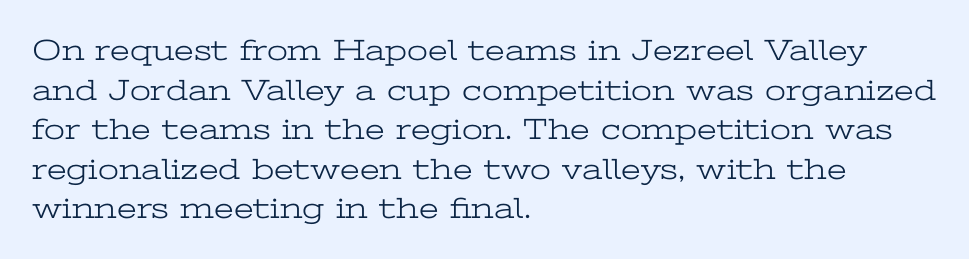
{"serif": "yes", "italic": "no", "bold": "no", "weight": "light", "width": "wide", "stroke_contrast": "low", "x_height": "medium", "monospaced": "no", "underline": "no", "align": "left", "line_spacing": "normal", "line_spacing_ratio": 1.32, "letter_spacing": "normal", "letter_spacing_em": 0.0, "glyph_px": 30}
